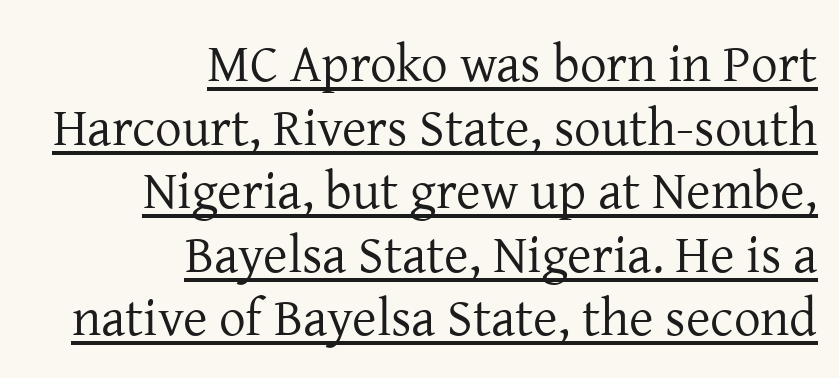
Q: Is the text bold? A: No.
Q: Is the text italic (slanted)? A: No, it is upright.
Q: Is the typeface a serif or a sans-serif typeface? A: Serif.
Q: Is the text underlined? A: Yes.
Q: How is the paragraph aligned? A: Right-aligned.
Q: Is the spacing between letters normal or unusually wide? A: Normal.
Q: Width (condensed, normal, or wide)? A: Normal.
Q: Stroke contrast? A: Low.
Q: x-height? A: Medium.
Q: Monospaced? A: No.
